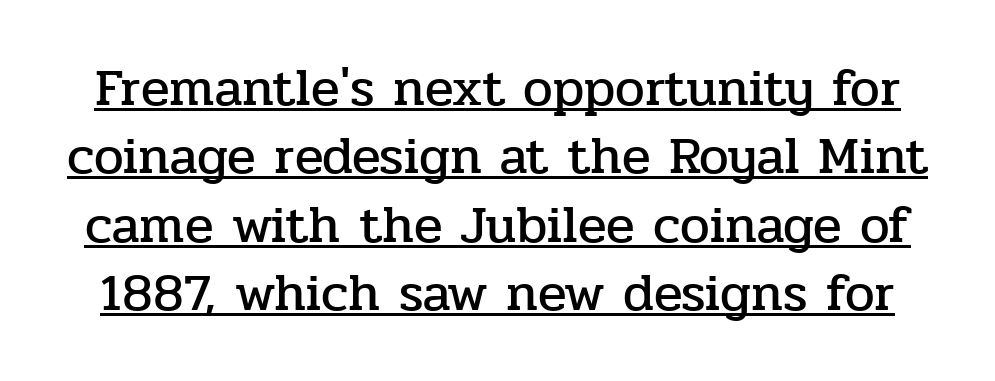
Compared with typical paragraphs, the rows here are spaced about the same. The tracking reads as untouched default to a designer's eye. Varying glyph widths throughout — classic text-font behaviour. The typography opts for an upright posture over an oblique one. Quick note: underline on.
